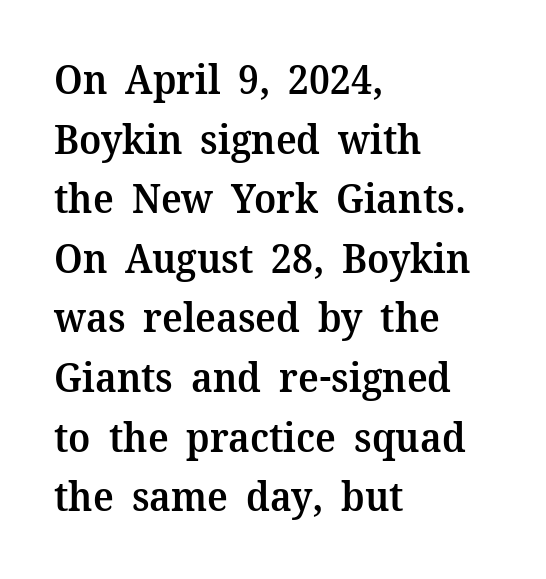
The image shows 40 px semibold serif type, upright; set left-aligned, normal line spacing (1.49x), normal letter spacing, not underlined; medium stroke contrast and a medium x-height.
